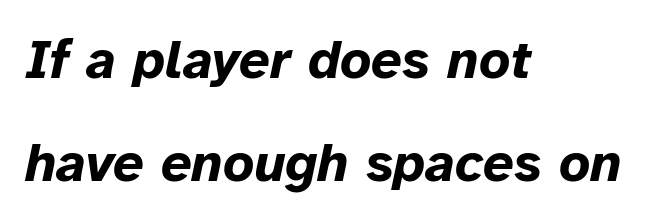
{"italic": "yes", "lean": "right", "slant_degrees": 12, "bold": "yes", "weight": "bold", "width": "normal", "stroke_contrast": "low", "x_height": "medium", "monospaced": "no", "underline": "no", "align": "left", "line_spacing": "loose", "line_spacing_ratio": 1.91, "letter_spacing": "normal", "letter_spacing_em": 0.0, "glyph_px": 54}
